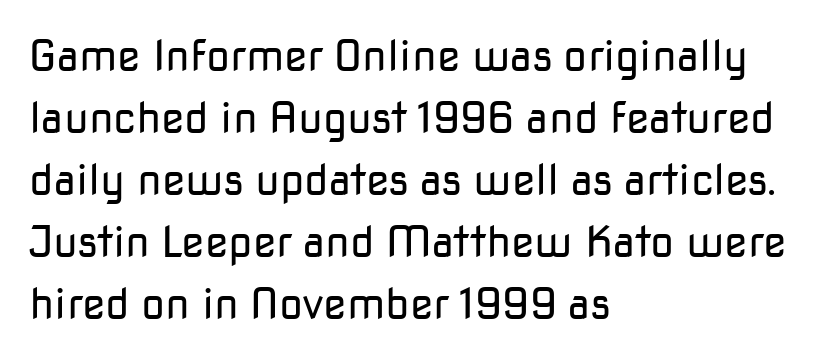
Alignment: flush left. Letters have the restrained weight of plain body copy at most. Whoever set this chose a conventional vertical rhythm. Unlike italic type, these characters show no tilt at all. The passage shown is typed in a proportional face where columns would drift. Descenders are the only things crossing below the line.
